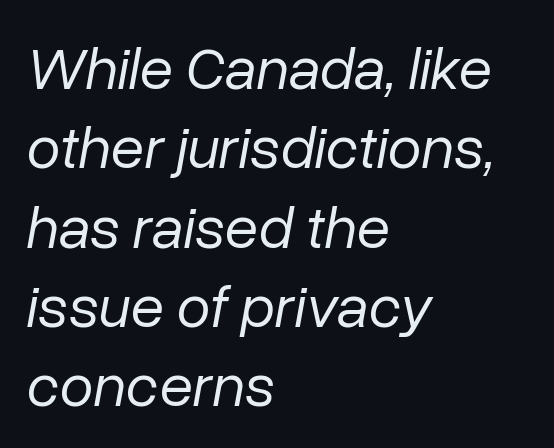
The image shows 61 px regular-weight type, italic (leaning right); set left-aligned, normal line spacing (1.3x), normal letter spacing, not underlined; low stroke contrast and a medium x-height.
